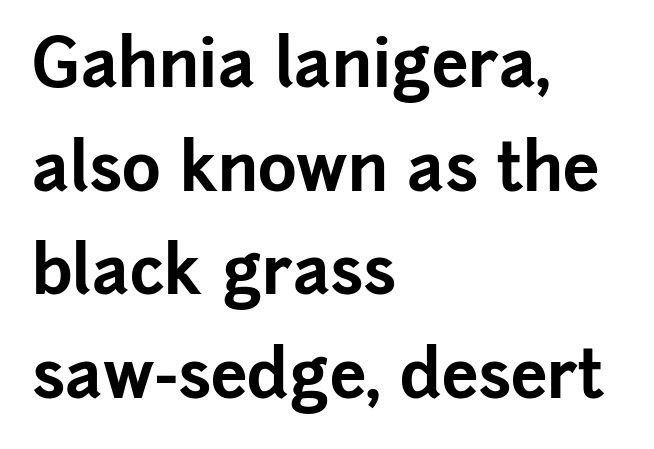
Reading down the block, your eye returns to a fixed left position each line. A full-strength bold gives these letters their thick strokes. Anything drawn beneath the words? Only blank space. Standard letterfit; no display-style spreading of the glyphs. Ordinary non-slanted type is in use. Unlike a traditional serif, this face leaves its strokes unadorned.
